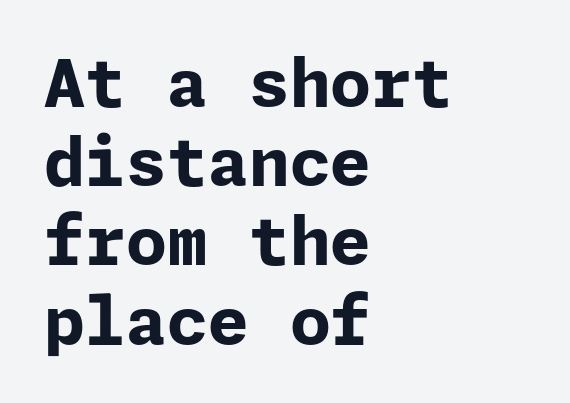
Q: Is the text bold? A: Yes.
Q: Is the text italic (slanted)? A: No, it is upright.
Q: Is the typeface a serif or a sans-serif typeface? A: Sans-serif.
Q: Is the text underlined? A: No.
Q: How is the paragraph aligned? A: Left-aligned.
Q: Is the spacing between letters normal or unusually wide? A: Normal.
Q: Width (condensed, normal, or wide)? A: Normal.
Q: Stroke contrast? A: Low.
Q: x-height? A: Medium.
